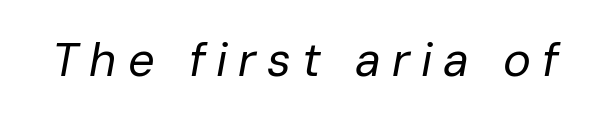
{"italic": "yes", "lean": "right", "slant_degrees": 10, "bold": "no", "weight": "regular", "width": "normal", "stroke_contrast": "low", "x_height": "medium", "monospaced": "no", "underline": "no", "letter_spacing": "wide", "letter_spacing_em": 0.23, "glyph_px": 47}
